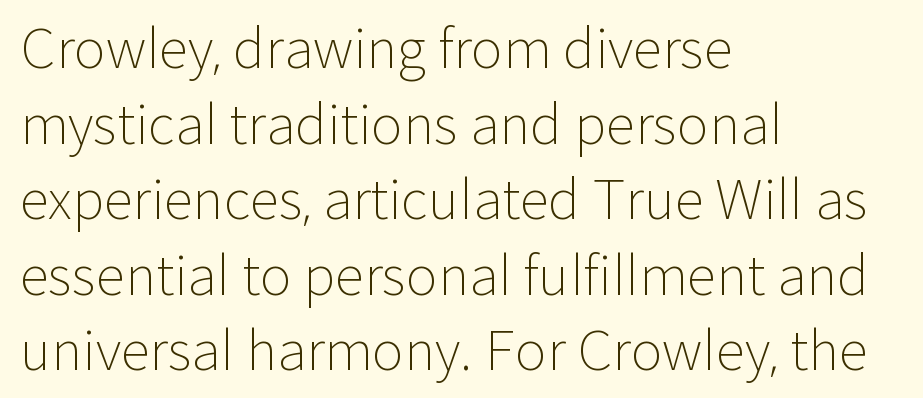
The image shows 54 px light sans-serif type, upright; set left-aligned, normal line spacing (1.4x), normal letter spacing, not underlined; low stroke contrast and a medium x-height.
